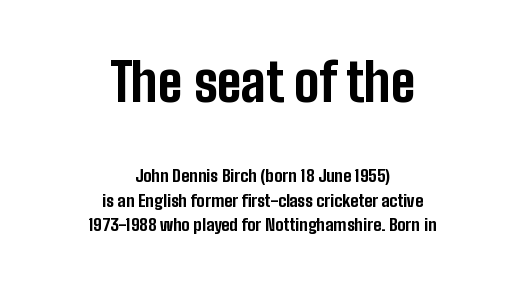
{"serif": "no", "italic": "no", "bold": "yes", "weight": "bold", "width": "condensed", "stroke_contrast": "low", "x_height": "medium", "monospaced": "no", "underline": "no", "align": "center", "line_spacing": "normal", "line_spacing_ratio": 1.42, "letter_spacing": "normal", "letter_spacing_em": 0.0, "larger_block": "first", "size_ratio": 3.06, "glyph_px": 52}
